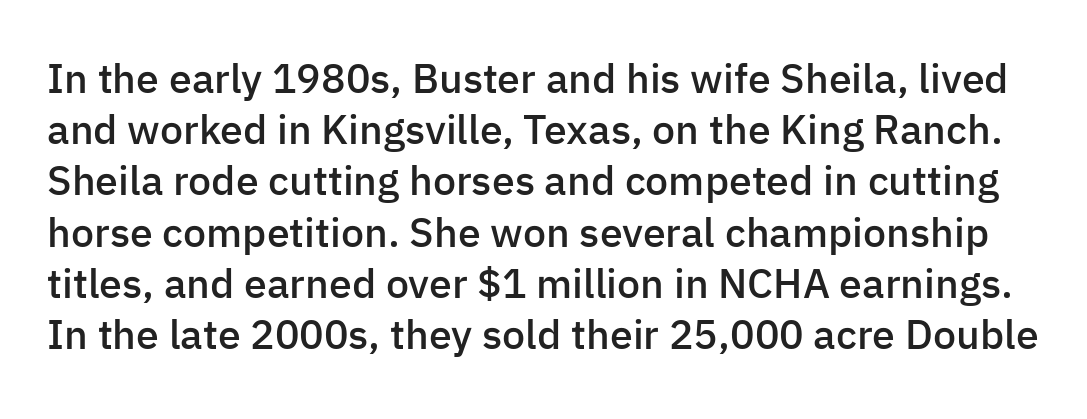
Q: Is the text bold? A: Semi-bold.
Q: Is the text italic (slanted)? A: No, it is upright.
Q: Is the typeface a serif or a sans-serif typeface? A: Sans-serif.
Q: Is the text underlined? A: No.
Q: Is the spacing between letters normal or unusually wide? A: Normal.
Q: Is the spacing between lines tight, normal or loose? A: Normal.
Q: Width (condensed, normal, or wide)? A: Normal.
Q: Stroke contrast? A: Low.
Q: x-height? A: Medium.
Q: Monospaced? A: No.
